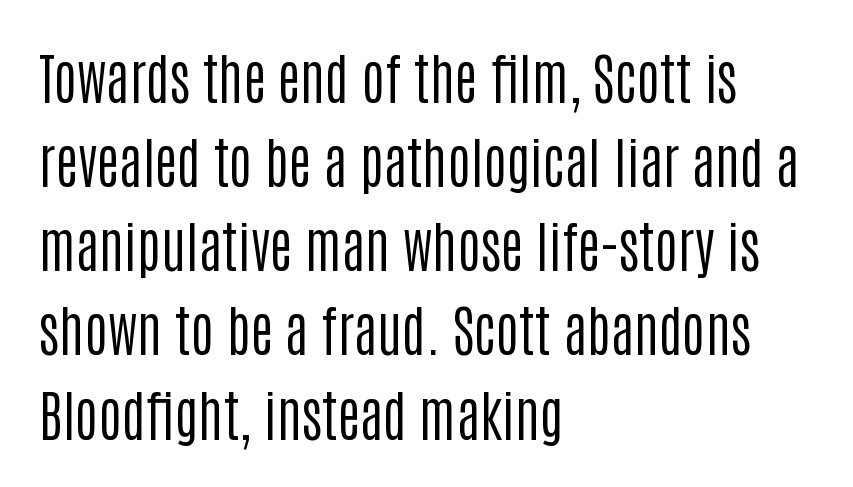
{"serif": "no", "italic": "no", "bold": "no", "weight": "regular", "width": "condensed", "stroke_contrast": "low", "x_height": "large", "monospaced": "no", "underline": "no", "align": "left", "line_spacing": "normal", "line_spacing_ratio": 1.53, "letter_spacing": "normal", "letter_spacing_em": 0.0, "glyph_px": 55}
